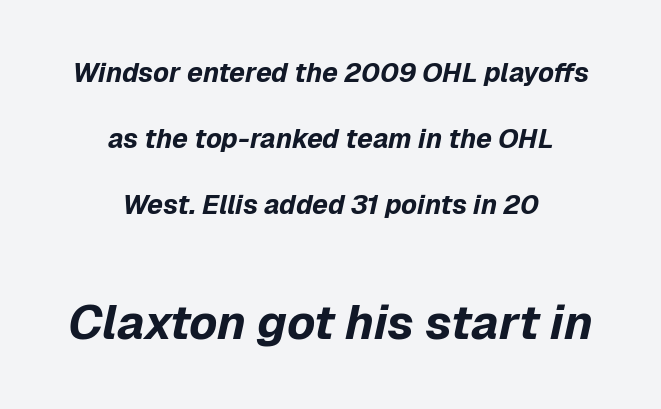
The image shows 48 px bold type, italic (leaning right); set centered, loose line spacing (2.44x), normal letter spacing, not underlined; the second (bottom) block is 1.78x larger; low stroke contrast and a medium x-height.
